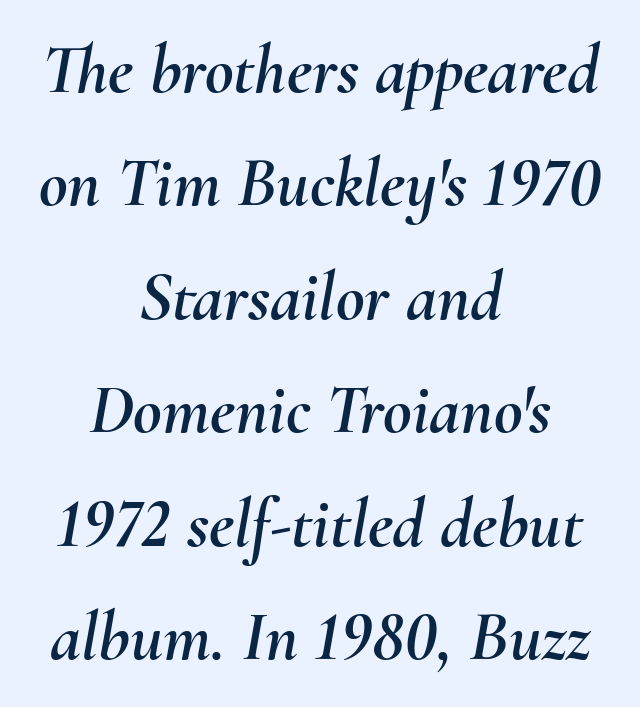
Q: Is the text italic (slanted)? A: Yes, it leans right by about 10 degrees.
Q: Is the text underlined? A: No.
Q: How is the paragraph aligned? A: Centered.
Q: Is the spacing between letters normal or unusually wide? A: Normal.
Q: Is the spacing between lines tight, normal or loose? A: Normal.
Q: Width (condensed, normal, or wide)? A: Normal.
Q: Stroke contrast? A: Medium.
Q: x-height? A: Small.
Q: Monospaced? A: No.
